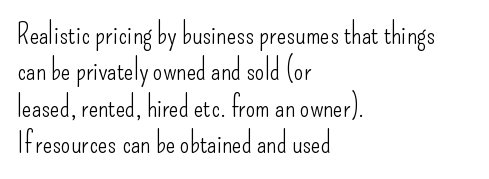
The image shows 28 px light, condensed sans-serif type, upright; set left-aligned, normal line spacing (1.3x), normal letter spacing, not underlined; low stroke contrast and a small x-height.
